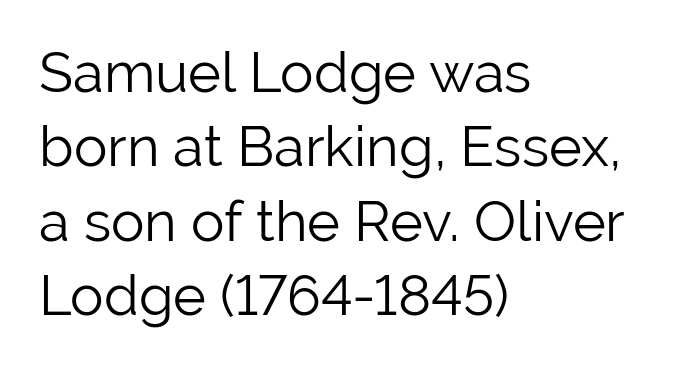
The image shows 56 px light sans-serif type, upright; set left-aligned, normal line spacing (1.33x), normal letter spacing, not underlined; low stroke contrast and a medium x-height.
